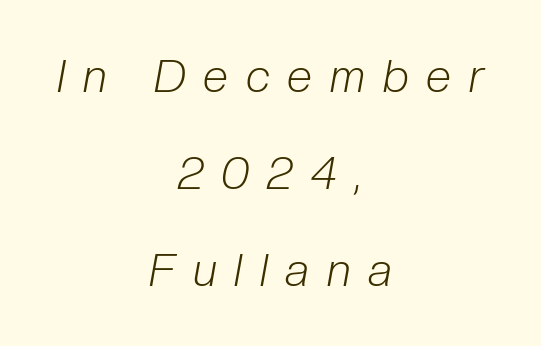
The image shows 46 px light, condensed type, italic (leaning right); set centered, loose line spacing (2.11x), unusually wide letter spacing (+0.39 em), not underlined; low stroke contrast and a medium x-height.
